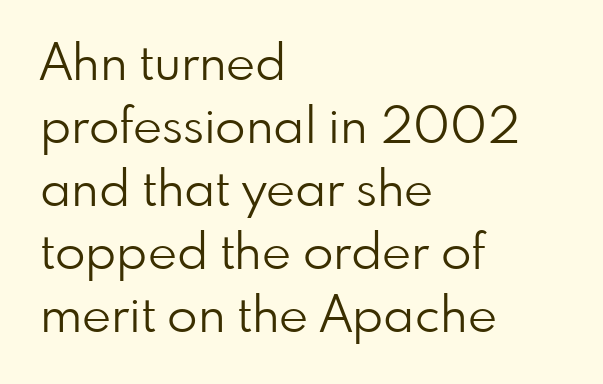
The image shows 50 px light sans-serif type, upright; set left-aligned, normal line spacing (1.26x), normal letter spacing, not underlined; low stroke contrast and a small x-height.
